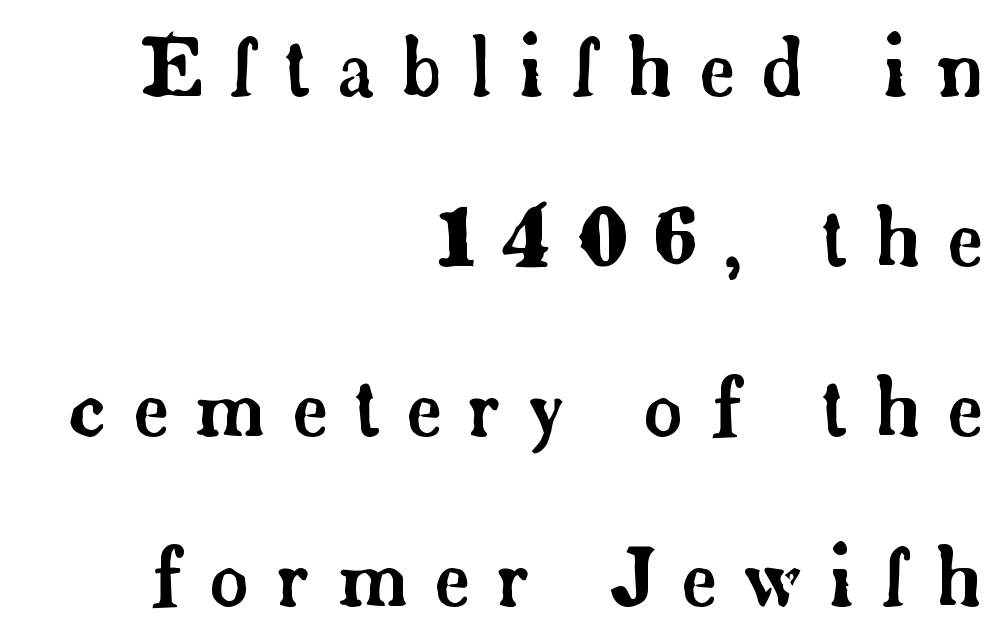
Q: Is the text italic (slanted)? A: No, it is upright.
Q: Is the typeface a serif or a sans-serif typeface? A: Serif.
Q: Is the text underlined? A: No.
Q: How is the paragraph aligned? A: Right-aligned.
Q: Is the spacing between letters normal or unusually wide? A: Unusually wide.
Q: Is the spacing between lines tight, normal or loose? A: Loose.
Q: Width (condensed, normal, or wide)? A: Normal.
Q: Stroke contrast? A: Low.
Q: x-height? A: Small.
Q: Monospaced? A: No.
